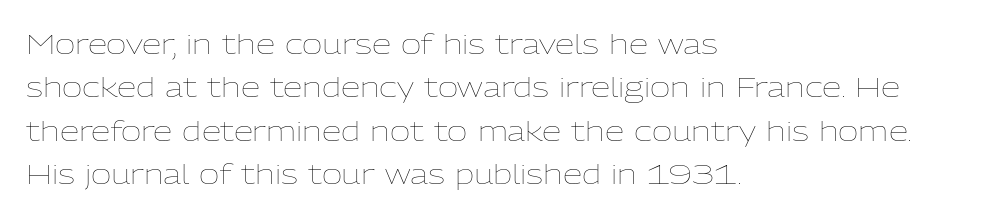
Q: Is the text bold? A: No.
Q: Is the text italic (slanted)? A: No, it is upright.
Q: Is the text underlined? A: No.
Q: How is the paragraph aligned? A: Left-aligned.
Q: Is the spacing between letters normal or unusually wide? A: Normal.
Q: Is the spacing between lines tight, normal or loose? A: Normal.
Q: Width (condensed, normal, or wide)? A: Normal.
Q: Stroke contrast? A: Low.
Q: x-height? A: Medium.
Q: Monospaced? A: No.
